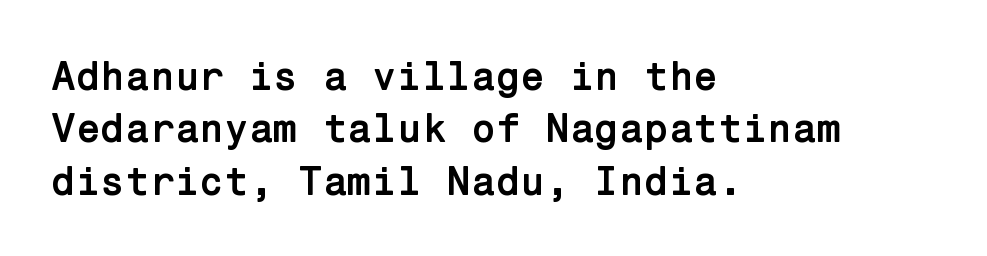
This is sans-serif lettering, the kind often seen on screens and signage. The passage is arranged the way most books set body copy — flush left. This block has exactly the height ordinary leading produces. Underlining? Definitely not there. The glyphs have the mass of a bold cut.
